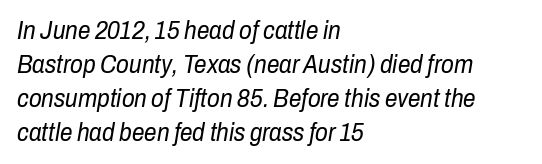
This block has exactly the height ordinary leading produces. Emphasis-style slanted type is in use. Each row of text sits above clean, open space. Bold? No — there's no thickening of the strokes. Is the letter spacing exaggerated? No — it looks like the ordinary default. A classic flush-left, rag-right setting is used for this passage.
